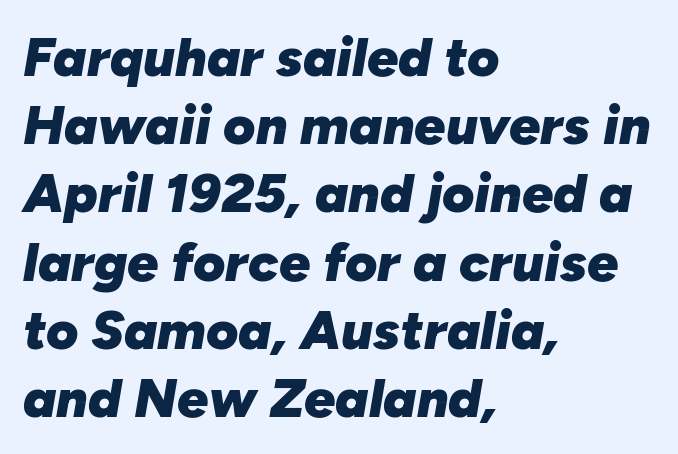
The image shows 55 px heavy type, italic (leaning right); set left-aligned, line spacing 1.24x, normal letter spacing, not underlined; low stroke contrast and a medium x-height.
